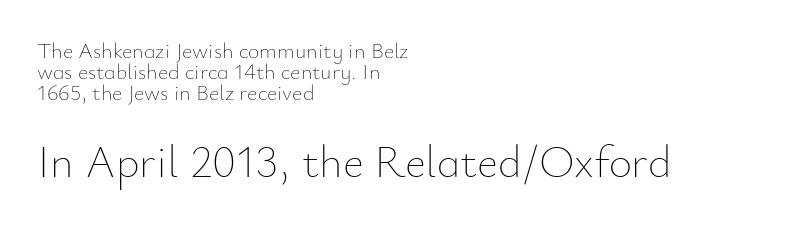
The image shows 45 px thin type, upright; set left-aligned, tight line spacing (0.96x), normal letter spacing, not underlined; the second (bottom) block is 2.05x larger; low stroke contrast and a small x-height.
